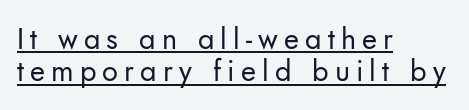
All the whitespace from short lines collects on the right. The lettering holds an erect, upright posture throughout. Is there much room between lines? No — they nearly touch. Does a line run under the words? Yes, clearly. There is plenty of visible air inserted between adjacent glyphs. This is sans-serif lettering, the kind often seen on screens and signage.
